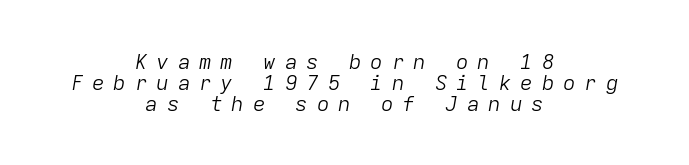
A centered setting, common on invitations and titles, is used for this passage. You could only call the tracking loose — the letters float apart. Tightly led — the rows are bunched. Notice how the stems are inclined rather than vertical — that's the hallmark of italics. The characters are drawn with everyday or finer stroke widths. Quick note: underline off.
